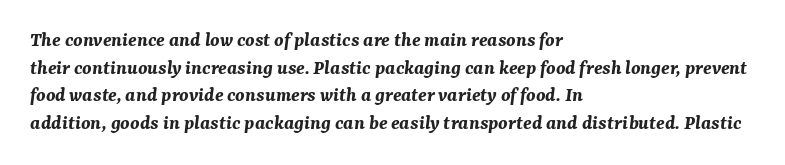
{"italic": "yes", "lean": "right", "slant_degrees": 7, "bold": "yes", "underline": "no", "align": "left", "line_spacing": "normal", "line_spacing_ratio": 1.31, "letter_spacing": "normal", "letter_spacing_em": 0.0, "glyph_px": 21}
